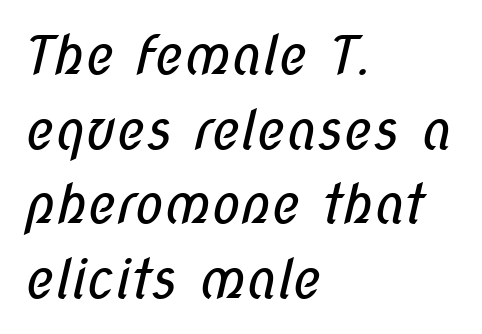
The image shows 54 px regular-weight, condensed sans-serif type; set left-aligned, normal line spacing (1.38x), normal letter spacing, not underlined; low stroke contrast and a medium x-height.
